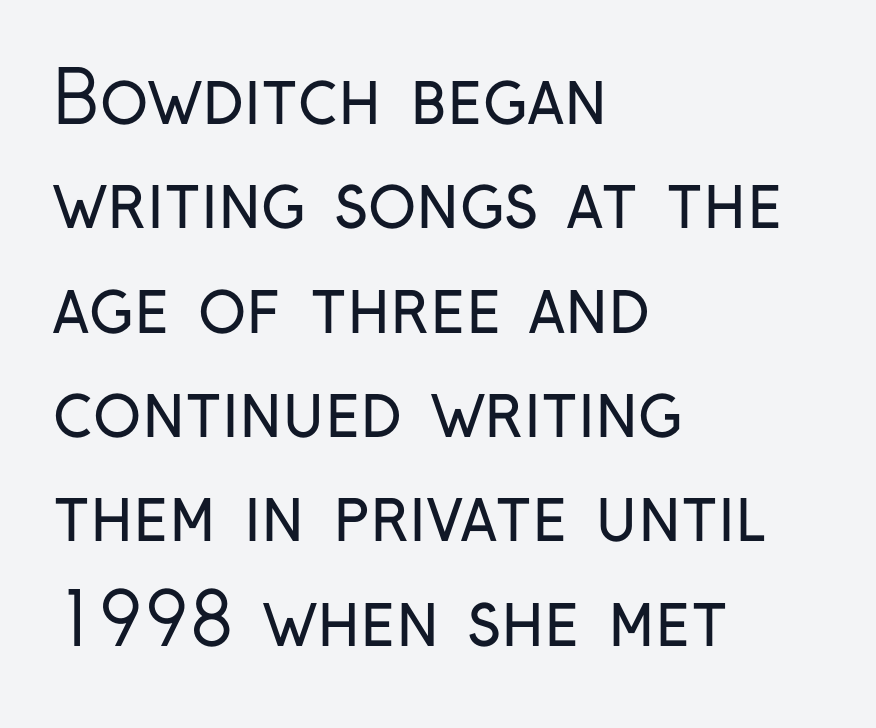
The image shows 71 px regular-weight, condensed sans-serif type, upright; set left-aligned, normal line spacing (1.47x), normal letter spacing, not underlined; low stroke contrast and a medium x-height.
